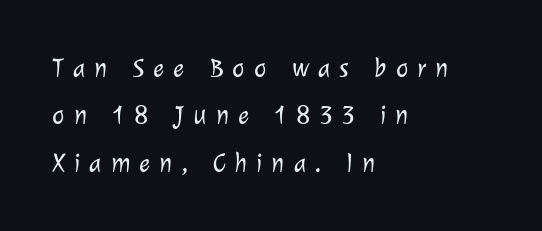
The image shows 26 px text type; set left-aligned, line spacing 1.82x, unusually wide letter spacing (+0.35 em), not underlined.
